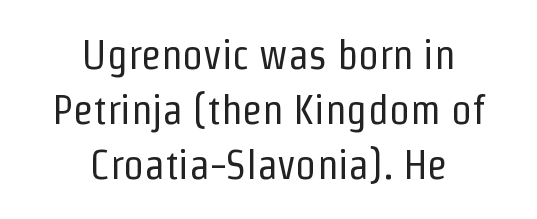
The paragraph shown floats in the horizontal middle. The letters advance in unequal steps, a hallmark of proportional type. The baseline area is clear. Is there any slant? The stems are plumb.
